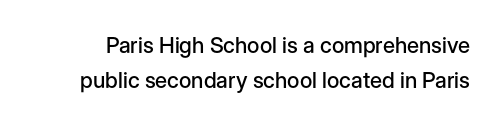
The image shows 22 px text type, upright; set normal line spacing (1.61x), normal letter spacing, not underlined.
